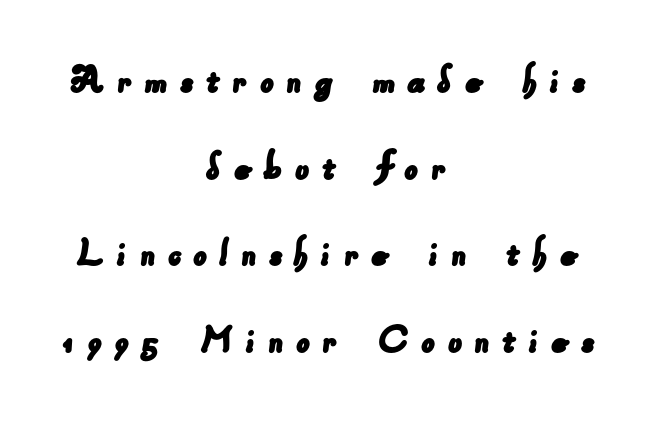
The image shows 44 px sans-serif type; set centered, loose line spacing (1.97x), unusually wide letter spacing (+0.26 em), not underlined; low stroke contrast and a small x-height.
